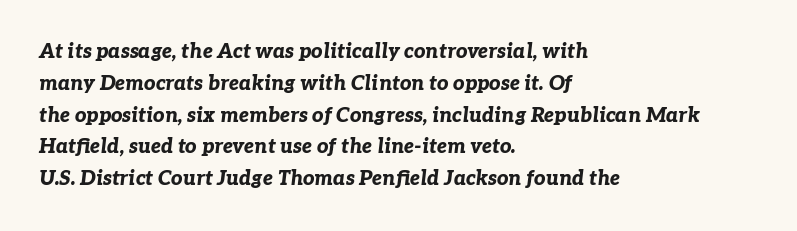
Short note: letters normally spaced. Compared with an ordinary text face, these strokes are far heavier — a full bold. Lines of text with bare space underneath. These lines stack with their left ends in a neat column. The line-height multiplier appears to be the usual default. Yep, that's italic — everything's leaning.
